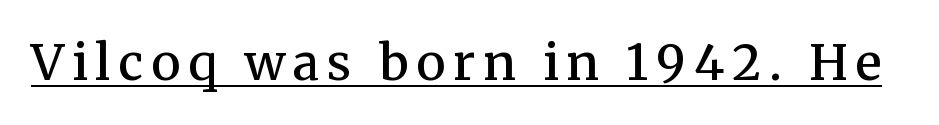
The image shows 49 px semibold serif type, upright; set underlined; medium stroke contrast and a medium x-height.
